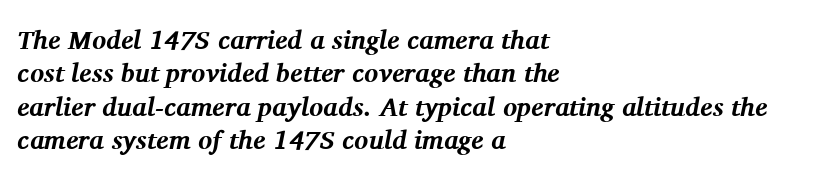
Q: Is the text bold? A: Yes.
Q: Is the text italic (slanted)? A: Yes, it leans right by about 11 degrees.
Q: Is the text underlined? A: No.
Q: How is the paragraph aligned? A: Left-aligned.
Q: Is the spacing between letters normal or unusually wide? A: Normal.
Q: Is the spacing between lines tight, normal or loose? A: Normal.
